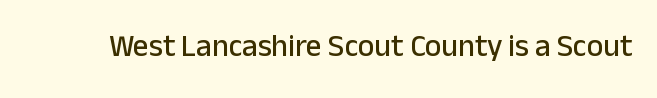
Q: Is the text italic (slanted)? A: No, it is upright.
Q: Is the typeface a serif or a sans-serif typeface? A: Sans-serif.
Q: Is the text underlined? A: No.
Q: Is the spacing between letters normal or unusually wide? A: Normal.
Q: Width (condensed, normal, or wide)? A: Normal.
Q: Stroke contrast? A: Low.
Q: x-height? A: Medium.
Q: Monospaced? A: No.
